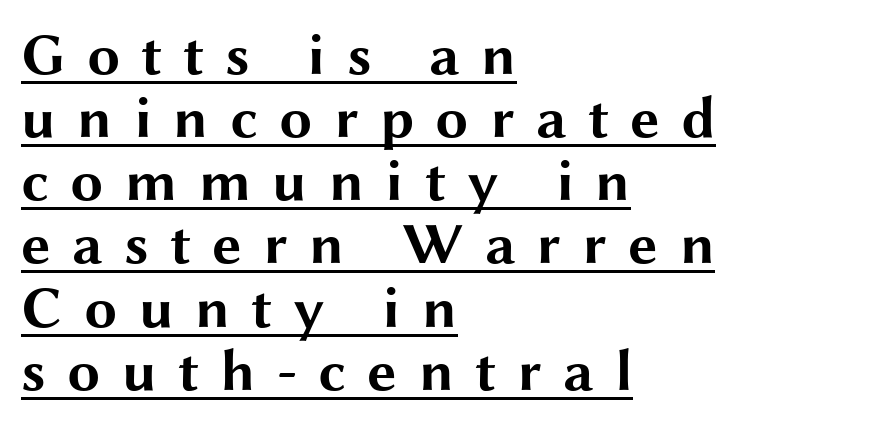
{"serif": "no", "italic": "no", "bold": "yes", "weight": "bold", "width": "wide", "stroke_contrast": "medium", "x_height": "medium", "monospaced": "no", "underline": "yes", "align": "left", "line_spacing": "tight", "line_spacing_ratio": 1.07, "letter_spacing": "wide", "letter_spacing_em": 0.36, "glyph_px": 59}
